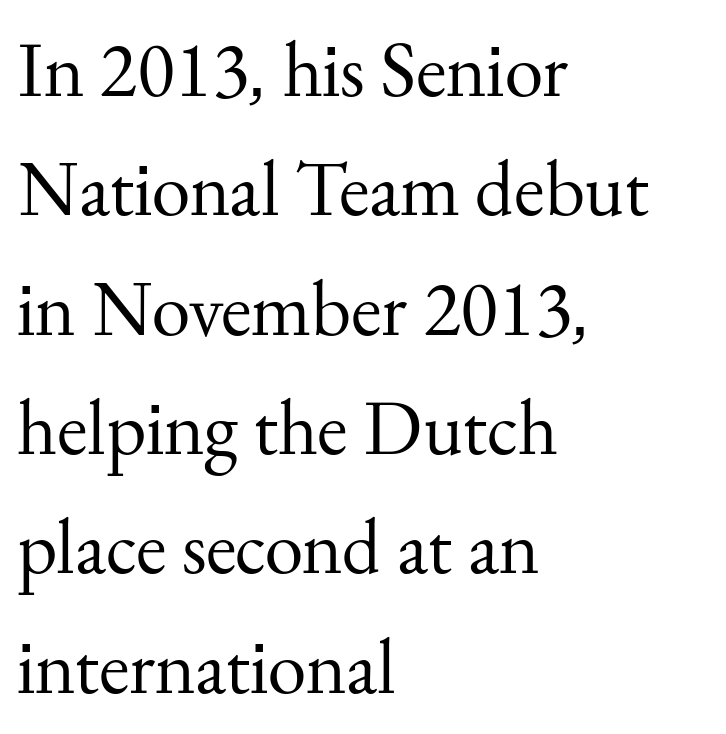
Q: Is the text bold? A: No.
Q: Is the text italic (slanted)? A: No, it is upright.
Q: Is the typeface a serif or a sans-serif typeface? A: Serif.
Q: Is the text underlined? A: No.
Q: How is the paragraph aligned? A: Left-aligned.
Q: Is the spacing between letters normal or unusually wide? A: Normal.
Q: Is the spacing between lines tight, normal or loose? A: Normal.
Q: Width (condensed, normal, or wide)? A: Normal.
Q: Stroke contrast? A: Medium.
Q: x-height? A: Small.
Q: Monospaced? A: No.
